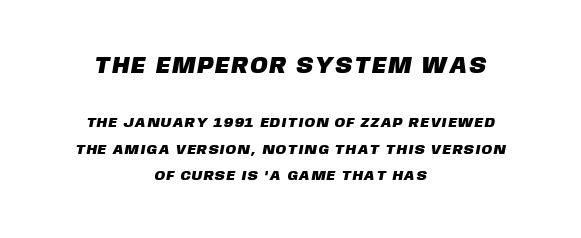
The image shows 23 px text type; set centered, line spacing 1.87x, not underlined; the first (top) block is 1.64x larger.
